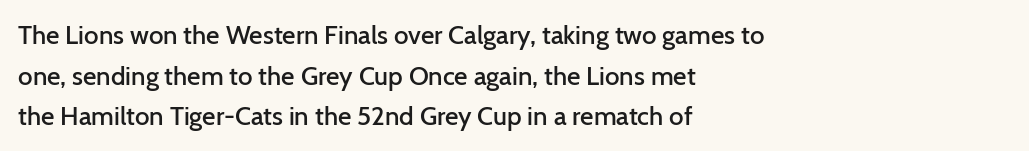
Compared with an ordinary text face, these strokes are moderately heavier — a semibold. Rendered with straight, roman letterforms. Beneath every word, the page is bare. Vertical spacing — default. What stands out about the letter spacing? Nothing — it is the standard amount.
